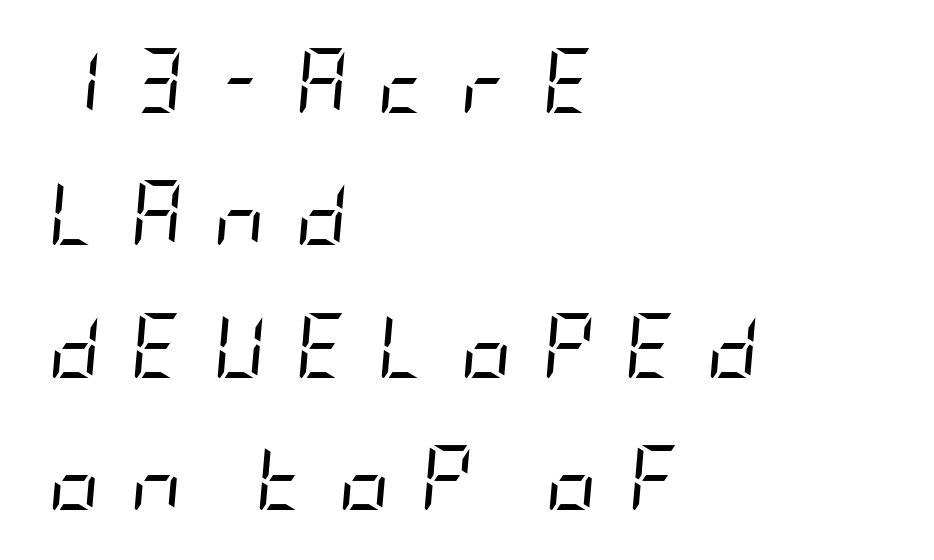
Q: Is the text bold? A: No.
Q: Is the text italic (slanted)? A: Yes, it leans right by about 5 degrees.
Q: Is the text underlined? A: No.
Q: How is the paragraph aligned? A: Left-aligned.
Q: Is the spacing between letters normal or unusually wide? A: Unusually wide.
Q: Is the spacing between lines tight, normal or loose? A: Loose.
Q: Width (condensed, normal, or wide)? A: Condensed.
Q: Stroke contrast? A: Low.
Q: x-height? A: Large.
